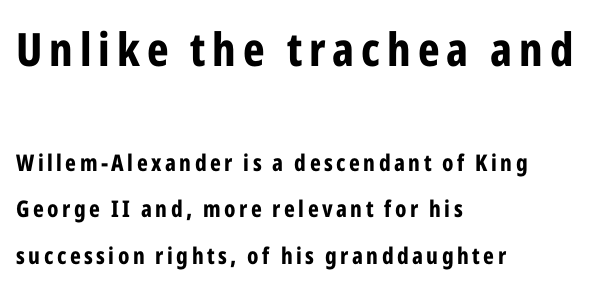
Beneath every word, the page is bare. No feet cap the strokes, marking this as sans-serif type. Do the characters align in a grid? No, the font is proportional. Bigger letters appear in the top chunk; the bottom chunk is reduced.
